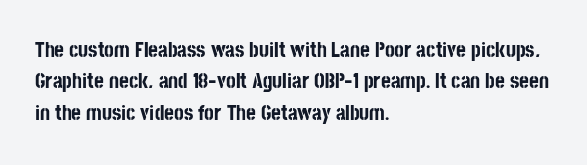
The image shows 21 px bold type, upright; set left-aligned, normal line spacing (1.5x), normal letter spacing, not underlined.
